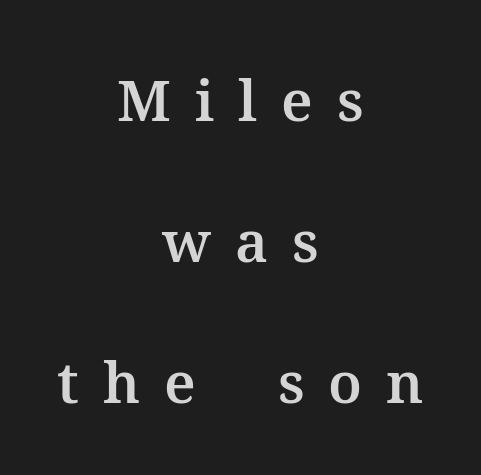
The image shows 57 px serif type, upright; set centered, loose line spacing (2.47x), unusually wide letter spacing (+0.42 em), not underlined; medium stroke contrast and a medium x-height.
